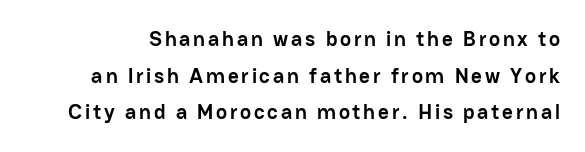
Q: Is the text bold? A: Yes.
Q: Is the text italic (slanted)? A: No, it is upright.
Q: Is the text underlined? A: No.
